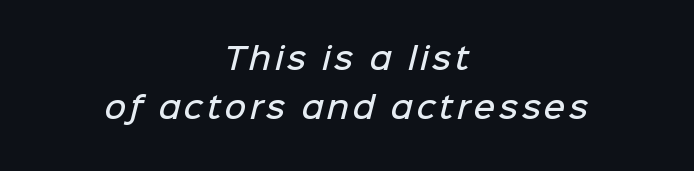
{"serif": "no", "bold": "semi", "weight": "semibold", "width": "normal", "stroke_contrast": "low", "x_height": "medium", "monospaced": "no", "underline": "no", "align": "center", "line_spacing": "normal", "line_spacing_ratio": 1.65, "glyph_px": 30}
